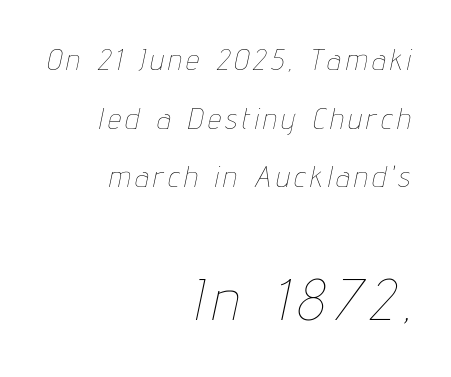
Q: Is the text bold? A: No.
Q: Is the text italic (slanted)? A: Yes, it leans right by about 12 degrees.
Q: Is the text underlined? A: No.
Q: How is the paragraph aligned? A: Right-aligned.
Q: Is the spacing between lines tight, normal or loose? A: Loose.
Q: Which block of text is set in a larger size, the first (top) or the second (bottom)? A: The second (bottom) one.
Q: Width (condensed, normal, or wide)? A: Condensed.
Q: Stroke contrast? A: Low.
Q: x-height? A: Medium.
Q: Monospaced? A: No.
